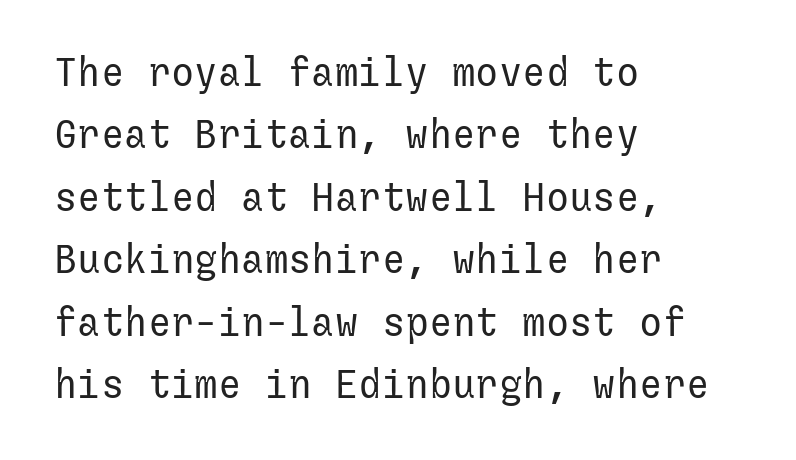
Q: Is the text bold? A: No.
Q: Is the text italic (slanted)? A: No, it is upright.
Q: Is the typeface a serif or a sans-serif typeface? A: Sans-serif.
Q: Is the text underlined? A: No.
Q: How is the paragraph aligned? A: Left-aligned.
Q: Is the spacing between letters normal or unusually wide? A: Normal.
Q: Is the spacing between lines tight, normal or loose? A: Normal.
Q: Width (condensed, normal, or wide)? A: Normal.
Q: Stroke contrast? A: Low.
Q: x-height? A: Medium.
